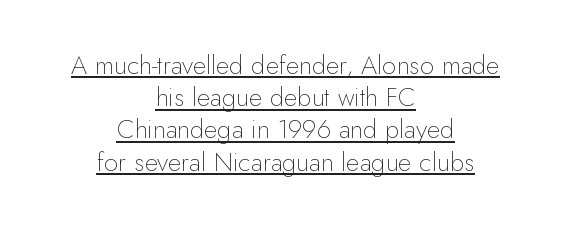
{"italic": "no", "bold": "no", "underline": "yes", "align": "center", "line_spacing_ratio": 1.24, "letter_spacing": "normal", "letter_spacing_em": 0.0, "glyph_px": 26}
